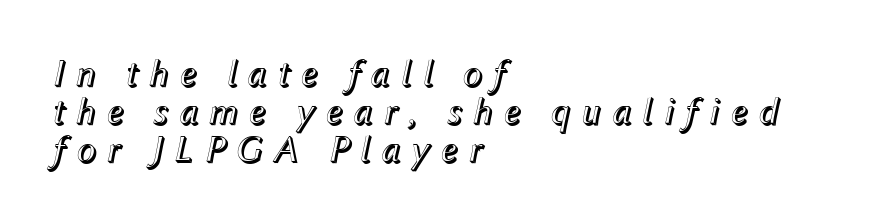
{"italic": "yes", "lean": "right", "slant_degrees": 12, "width": "normal", "x_height": "medium", "monospaced": "no", "underline": "no", "align": "left", "line_spacing": "tight", "line_spacing_ratio": 1.0, "letter_spacing": "wide", "letter_spacing_em": 0.25, "glyph_px": 38}
